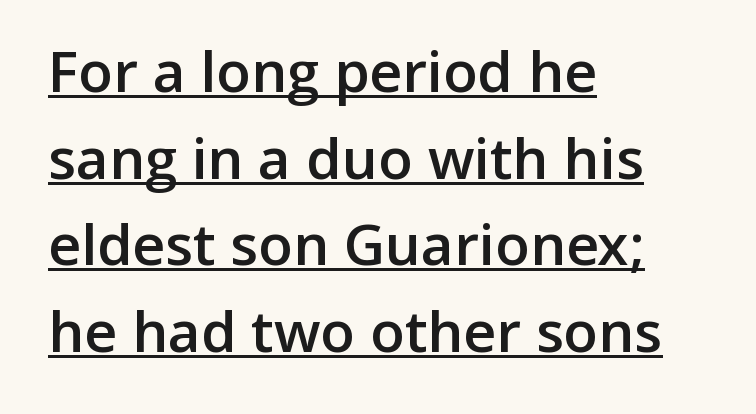
How are the letters spaced? Ordinarily, with no added tracking. It's the straight-up-and-down kind of type. How heavy is the stroke? Medium-heavy — a semibold, shy of bold. The letters carry no serifs — their stems end cleanly without finishing strokes.
